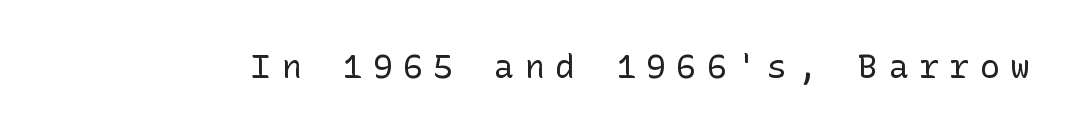
The rendering shows plain stroke endings on the letterforms — a sans-serif design. Glyph-to-glyph distance is far greater than everyday printed text. No heavy texture on the line: the type isn't bold. No italicization has been applied; the sample stays upright.
